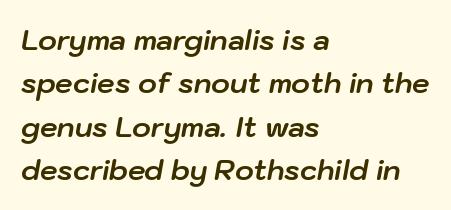
Q: Is the text bold? A: Yes.
Q: Is the text italic (slanted)? A: Yes, it leans right by about 10 degrees.
Q: Is the text underlined? A: No.
Q: How is the paragraph aligned? A: Left-aligned.
Q: Is the spacing between letters normal or unusually wide? A: Normal.
Q: Is the spacing between lines tight, normal or loose? A: Normal.
Q: Width (condensed, normal, or wide)? A: Normal.
Q: Stroke contrast? A: Low.
Q: x-height? A: Medium.
Q: Monospaced? A: No.
